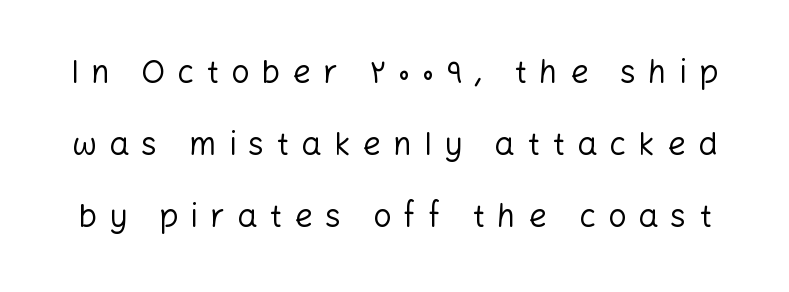
The image shows 32 px regular-weight sans-serif type, upright; set loose line spacing (2.25x), unusually wide letter spacing (+0.38 em), not underlined; low stroke contrast and a medium x-height.
